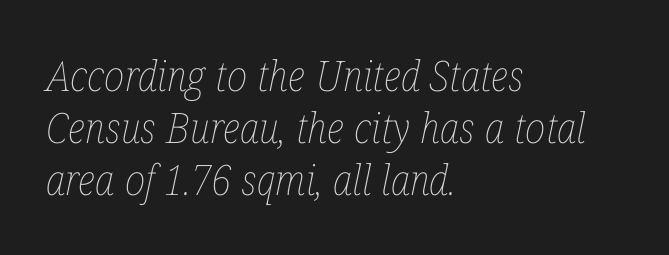
{"italic": "yes", "lean": "right", "slant_degrees": 12, "bold": "no", "weight": "thin", "width": "condensed", "stroke_contrast": "low", "x_height": "medium", "monospaced": "no", "underline": "no", "align": "left", "line_spacing_ratio": 1.24, "letter_spacing": "normal", "letter_spacing_em": 0.0, "glyph_px": 42}
